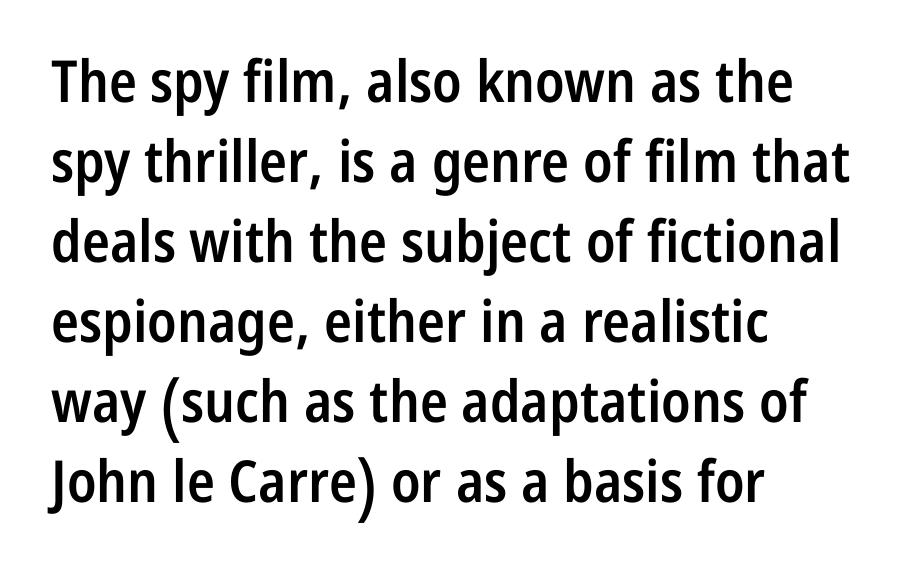
What weight is shown? A semibold, between regular and bold. Is this a fixed-width face? No — the glyphs have proportional, varying widths. The face used here is a sans, in the tradition of grotesques and geometrics. Upright lettering throughout.
